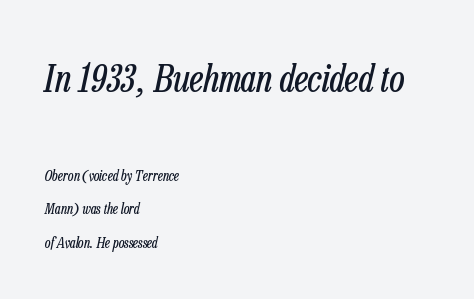
The image shows 37 px regular-weight, condensed type, italic (leaning right); set left-aligned, loose line spacing (2.39x), normal letter spacing, not underlined; the first (top) block is 2.64x larger; low stroke contrast and a medium x-height.
